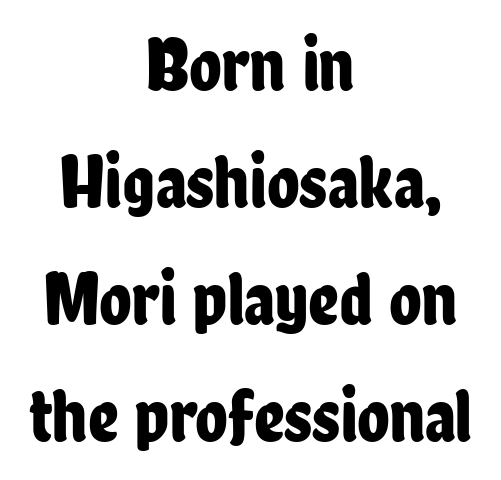
{"serif": "no", "italic": "no", "width": "condensed", "stroke_contrast": "low", "x_height": "medium", "monospaced": "no", "underline": "no", "align": "center", "line_spacing": "normal", "line_spacing_ratio": 1.56, "letter_spacing": "normal", "letter_spacing_em": 0.0, "glyph_px": 75}
